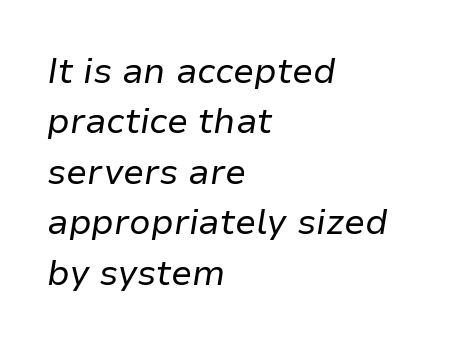
The image shows 35 px regular-weight type, italic (leaning right); set left-aligned, normal line spacing (1.44x), normal letter spacing, not underlined; low stroke contrast and a medium x-height.
